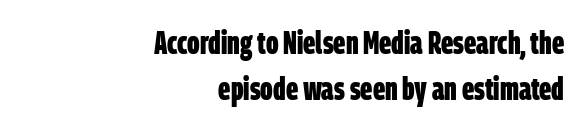
I'd call this a sans setting — the letters go barefoot. Short note: letters normally spaced. Honestly, there is no underline to notice here at all. A normal amount of white space separates one row of letters from the next.
